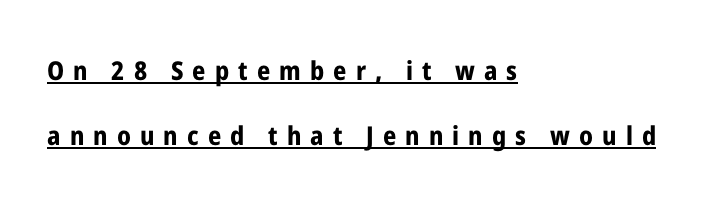
Q: Is the text bold? A: Yes.
Q: Is the text italic (slanted)? A: No, it is upright.
Q: Is the text underlined? A: Yes.
Q: How is the paragraph aligned? A: Left-aligned.
Q: Is the spacing between letters normal or unusually wide? A: Unusually wide.
Q: Is the spacing between lines tight, normal or loose? A: Loose.
